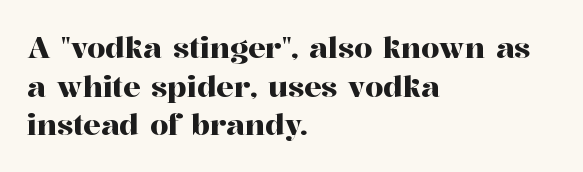
Q: Is the text italic (slanted)? A: No, it is upright.
Q: Is the typeface a serif or a sans-serif typeface? A: Serif.
Q: Is the text underlined? A: No.
Q: How is the paragraph aligned? A: Left-aligned.
Q: Is the spacing between letters normal or unusually wide? A: Normal.
Q: Is the spacing between lines tight, normal or loose? A: Normal.
Q: Width (condensed, normal, or wide)? A: Normal.
Q: Stroke contrast? A: High.
Q: x-height? A: Medium.
Q: Monospaced? A: No.
